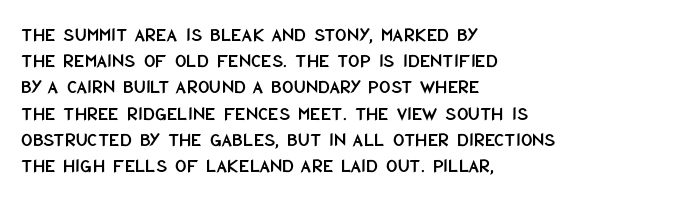
Q: Is the text italic (slanted)? A: No, it is upright.
Q: Is the text underlined? A: No.
Q: How is the paragraph aligned? A: Left-aligned.
Q: Is the spacing between letters normal or unusually wide? A: Normal.
Q: Is the spacing between lines tight, normal or loose? A: Normal.
